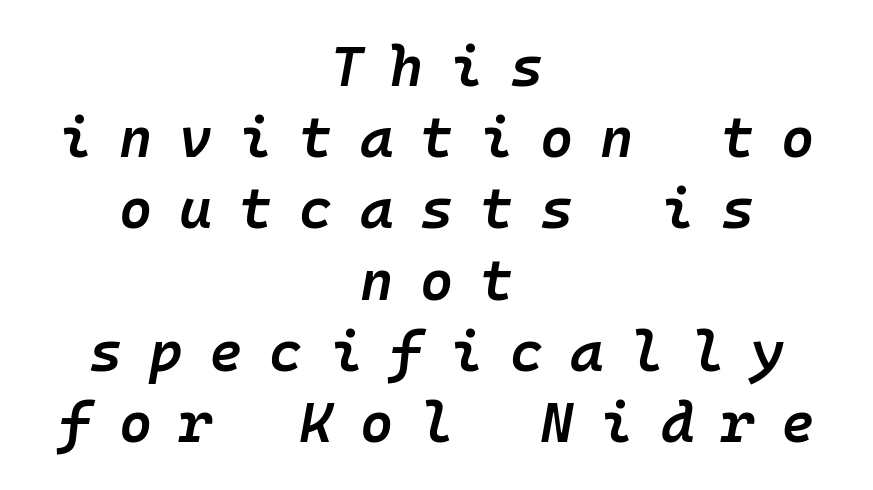
A typesetter would call this leading conventional body-copy spacing. These lines were composed using italics. Typographic density is moderately raised because the face is semibold. Reading down the block, each line starts at a different indent, mirrored at its end. Just letters on the line, the space beneath them empty.
